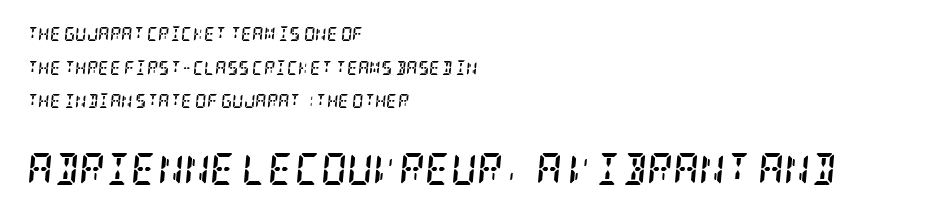
Q: Is the text bold? A: Yes.
Q: Is the text italic (slanted)? A: Yes, it leans right by about 5 degrees.
Q: Is the typeface a serif or a sans-serif typeface? A: Serif.
Q: Is the text underlined? A: No.
Q: How is the paragraph aligned? A: Left-aligned.
Q: Is the spacing between letters normal or unusually wide? A: Normal.
Q: Is the spacing between lines tight, normal or loose? A: Loose.
Q: Which block of text is set in a larger size, the first (top) or the second (bottom)? A: The second (bottom) one.
Q: Width (condensed, normal, or wide)? A: Condensed.
Q: Stroke contrast? A: Low.
Q: x-height? A: Large.
